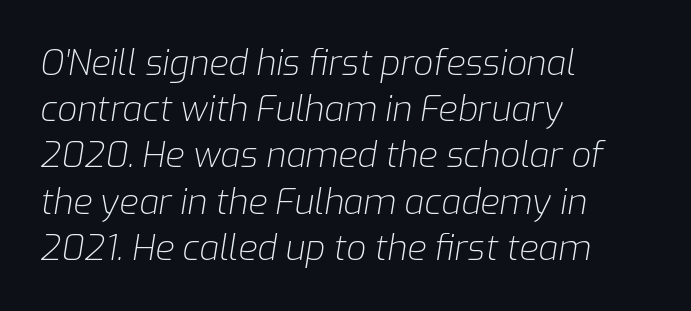
{"italic": "yes", "lean": "right", "slant_degrees": 9, "bold": "no", "weight": "light", "width": "normal", "stroke_contrast": "low", "x_height": "medium", "monospaced": "no", "underline": "no", "align": "left", "line_spacing": "normal", "line_spacing_ratio": 1.32, "letter_spacing": "normal", "letter_spacing_em": 0.0, "glyph_px": 35}
